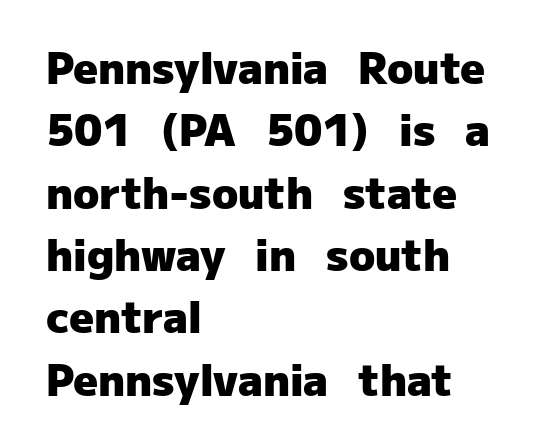
Q: Is the text bold? A: Yes.
Q: Is the text italic (slanted)? A: No, it is upright.
Q: Is the typeface a serif or a sans-serif typeface? A: Sans-serif.
Q: Is the text underlined? A: No.
Q: How is the paragraph aligned? A: Left-aligned.
Q: Is the spacing between letters normal or unusually wide? A: Normal.
Q: Is the spacing between lines tight, normal or loose? A: Normal.
Q: Width (condensed, normal, or wide)? A: Normal.
Q: Stroke contrast? A: Low.
Q: x-height? A: Medium.
Q: Monospaced? A: No.
